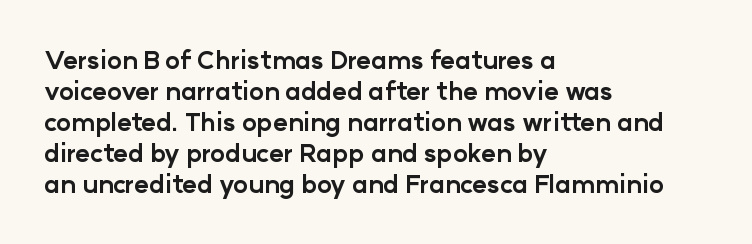
Q: Is the text bold? A: Yes.
Q: Is the text italic (slanted)? A: No, it is upright.
Q: Is the text underlined? A: No.
Q: How is the paragraph aligned? A: Left-aligned.
Q: Is the spacing between letters normal or unusually wide? A: Normal.
